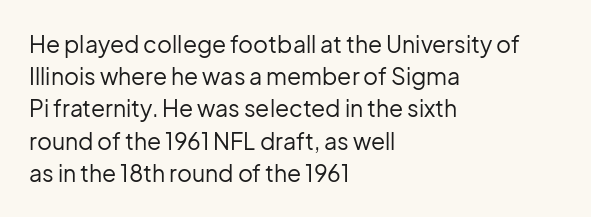
Regarding leading, the lines here are spaced in the standard way. The setting favours the left margin, as ordinary paragraphs usually do. The typeface has the unassuming heft of standard copy or less. The tracking reads as untouched default to a designer's eye. Type without underlining. Vertical strokes here are truly vertical.
